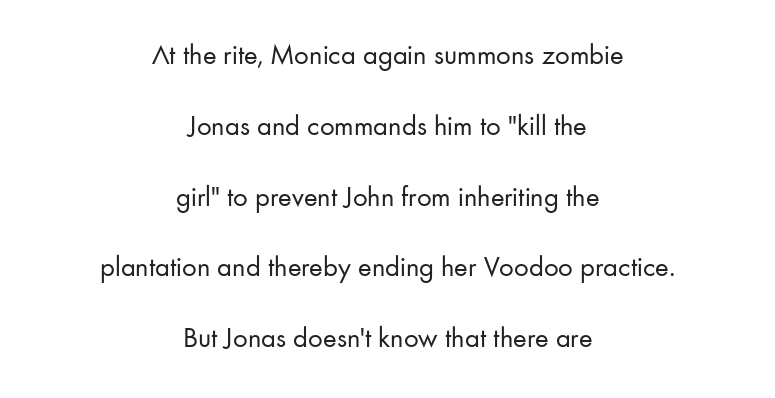
The image shows 29 px regular-weight sans-serif type, upright; set centered, loose line spacing (2.44x), normal letter spacing, not underlined; low stroke contrast and a small x-height.
